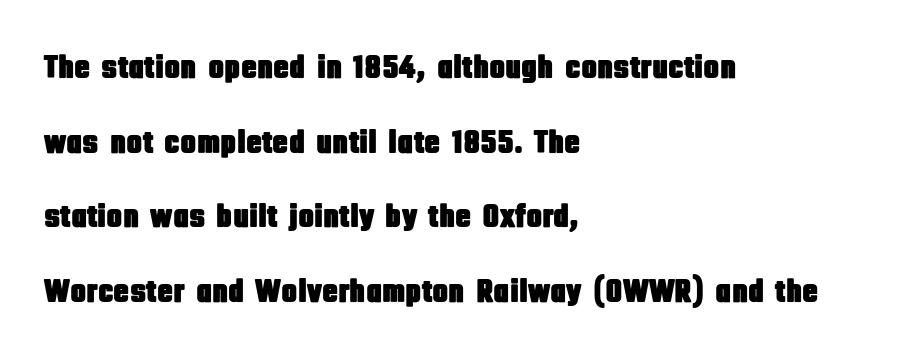
The image shows 33 px condensed sans-serif type, upright; set left-aligned, loose line spacing (2.26x), normal letter spacing, not underlined; low stroke contrast and a large x-height.
